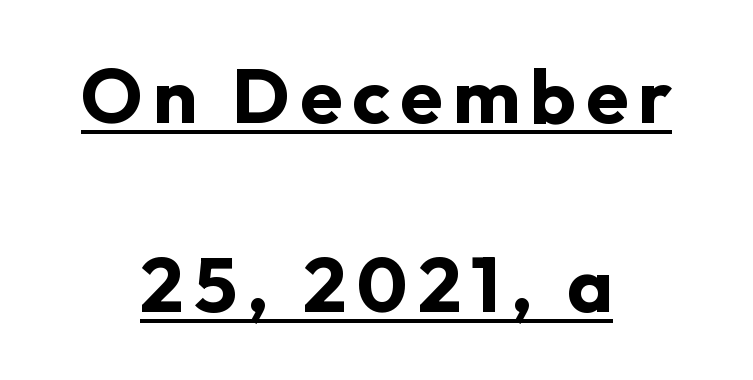
Q: Is the text bold? A: Yes.
Q: Is the text italic (slanted)? A: No, it is upright.
Q: Is the typeface a serif or a sans-serif typeface? A: Sans-serif.
Q: Is the text underlined? A: Yes.
Q: How is the paragraph aligned? A: Centered.
Q: Is the spacing between lines tight, normal or loose? A: Loose.
Q: Width (condensed, normal, or wide)? A: Normal.
Q: Stroke contrast? A: Low.
Q: x-height? A: Medium.
Q: Monospaced? A: No.
